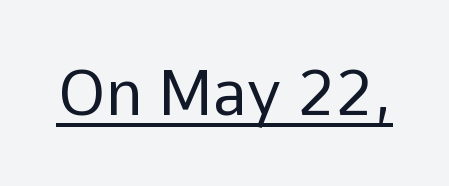
Q: Is the text bold? A: No.
Q: Is the text italic (slanted)? A: No, it is upright.
Q: Is the typeface a serif or a sans-serif typeface? A: Sans-serif.
Q: Is the text underlined? A: Yes.
Q: Is the spacing between letters normal or unusually wide? A: Normal.
Q: Width (condensed, normal, or wide)? A: Normal.
Q: Stroke contrast? A: Low.
Q: x-height? A: Medium.
Q: Monospaced? A: No.
